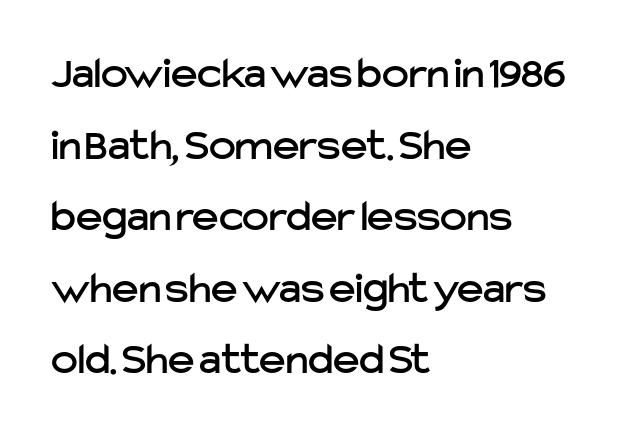
{"serif": "no", "italic": "no", "width": "normal", "stroke_contrast": "low", "x_height": "medium", "monospaced": "no", "underline": "no", "align": "left", "line_spacing": "normal", "line_spacing_ratio": 1.59, "letter_spacing": "normal", "letter_spacing_em": 0.0, "glyph_px": 45}
